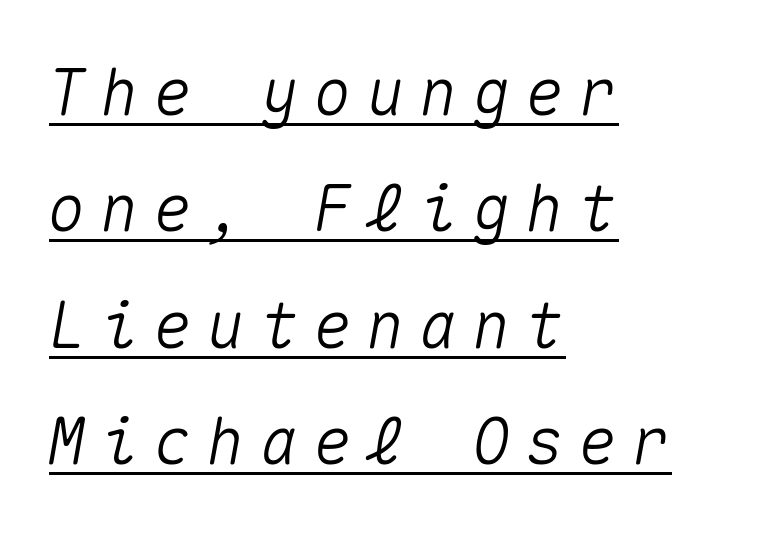
The image shows 64 px text type, italic (leaning right), monospaced; set left-aligned, line spacing 1.82x, unusually wide letter spacing (+0.23 em), underlined; medium stroke contrast and a medium x-height.
